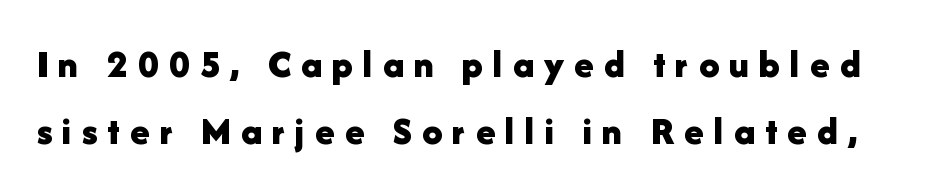
Q: Is the text bold? A: Yes.
Q: Is the text italic (slanted)? A: No, it is upright.
Q: Is the typeface a serif or a sans-serif typeface? A: Sans-serif.
Q: Is the text underlined? A: No.
Q: Is the spacing between letters normal or unusually wide? A: Unusually wide.
Q: Is the spacing between lines tight, normal or loose? A: Normal.
Q: Width (condensed, normal, or wide)? A: Normal.
Q: Stroke contrast? A: Low.
Q: x-height? A: Medium.
Q: Monospaced? A: No.
